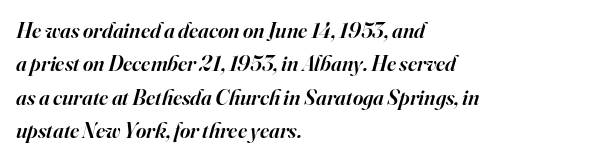
The image shows 22 px text type, italic (leaning right); set left-aligned, normal line spacing (1.52x), normal letter spacing, not underlined.
